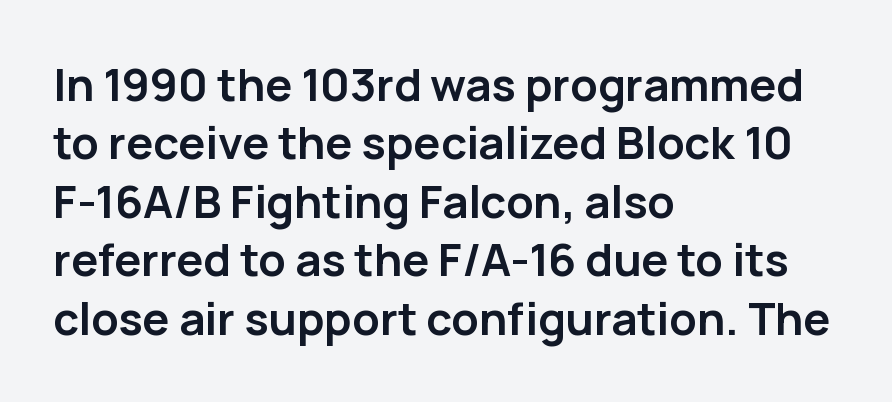
Where is the straight margin? On the left. Descenders hang freely into open space. Designer's note — italics off, roman on. Proportional: the letters do not fall into vertical columns.
